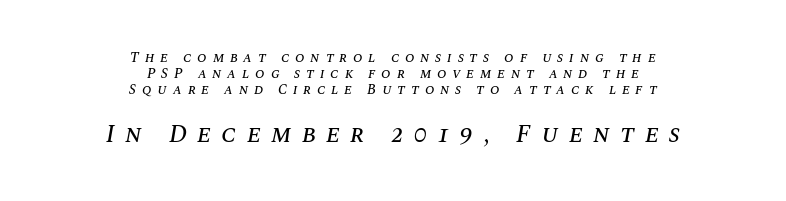
The image shows 25 px text type, italic (leaning right); set centered, tight line spacing (1.14x), unusually wide letter spacing (+0.41 em), not underlined; the second (bottom) block is 1.79x larger.
